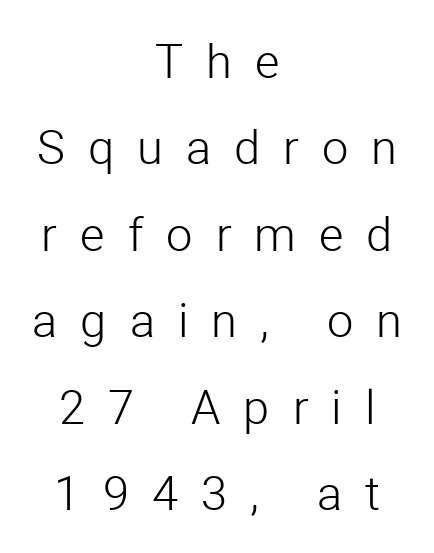
These lines have a slow, spaced-out rhythm from letter to letter. The compositor balanced each line on the midline. Descender tails drop into unmarked territory. It's the straight-up-and-down kind of type.
